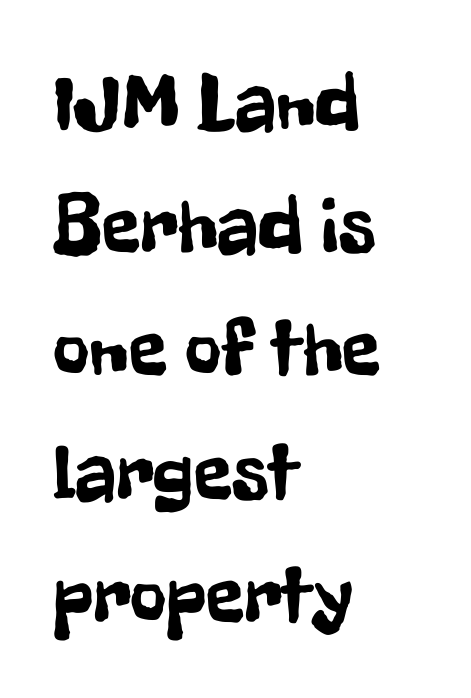
The image shows 79 px condensed sans-serif type, upright; set left-aligned, normal line spacing (1.56x), normal letter spacing, not underlined; low stroke contrast and a medium x-height.
